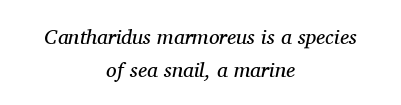
Neither beginnings nor endings align; midpoints do. Caption: face not bold, strokes unweighted. Compared with ordinary roman type, these characters are visibly tilted. Tracking here is standard; glyphs follow each other at the usual distance.
